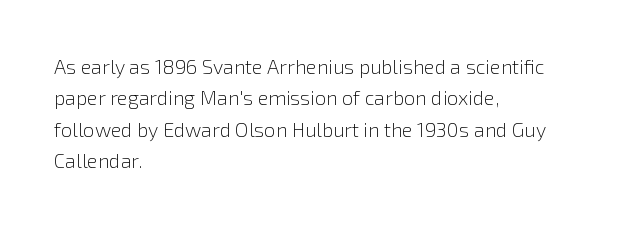
Line spacing here is normal. A typesetter would mark this as roman, not italic. The specimen omits any rule beneath the text block's lines. The rag falls on the right side of this text block. The characters are drawn with everyday or finer stroke widths.
